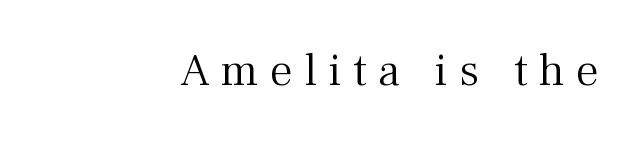
{"serif": "yes", "italic": "no", "bold": "no", "weight": "light", "width": "normal", "stroke_contrast": "medium", "x_height": "medium", "monospaced": "no", "underline": "no", "align": "right", "letter_spacing": "wide", "letter_spacing_em": 0.25, "glyph_px": 46}
